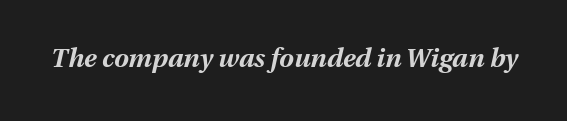
Q: Is the text bold? A: Yes.
Q: Is the text italic (slanted)? A: Yes, it leans right by about 13 degrees.
Q: Is the text underlined? A: No.
Q: Is the spacing between letters normal or unusually wide? A: Normal.
